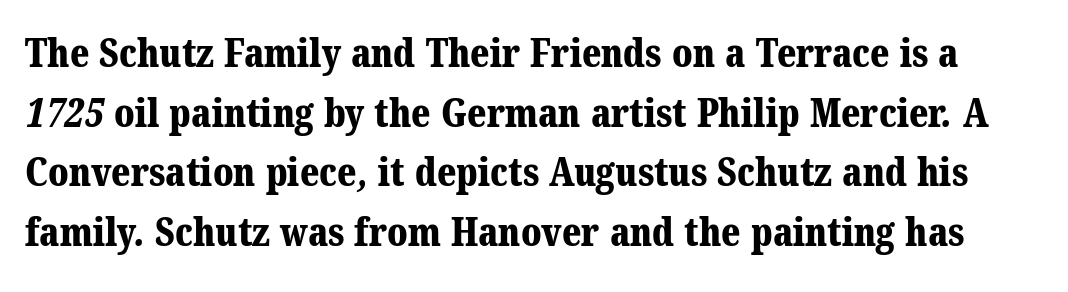
Proportional: the letters do not fall into vertical columns. Is the letter spacing exaggerated? No — it looks like the ordinary default. Quick note: underline off. Vertical spacing — default.
